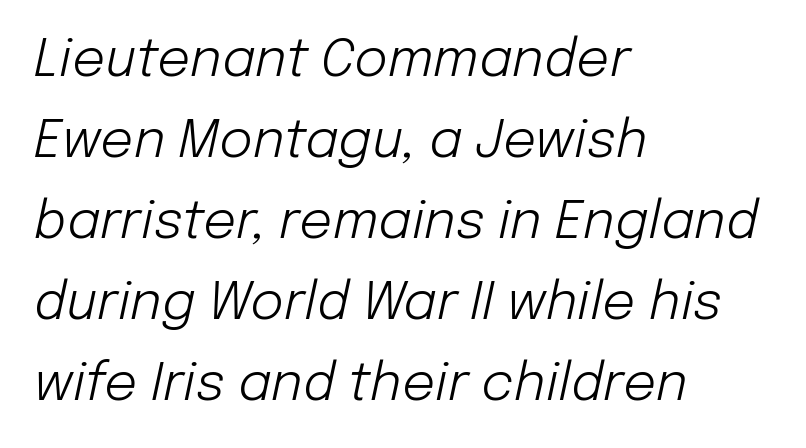
Q: Is the text bold? A: No.
Q: Is the text italic (slanted)? A: Yes, it leans right by about 12 degrees.
Q: Is the text underlined? A: No.
Q: How is the paragraph aligned? A: Left-aligned.
Q: Is the spacing between letters normal or unusually wide? A: Normal.
Q: Is the spacing between lines tight, normal or loose? A: Normal.
Q: Width (condensed, normal, or wide)? A: Normal.
Q: Stroke contrast? A: Low.
Q: x-height? A: Medium.
Q: Monospaced? A: No.
